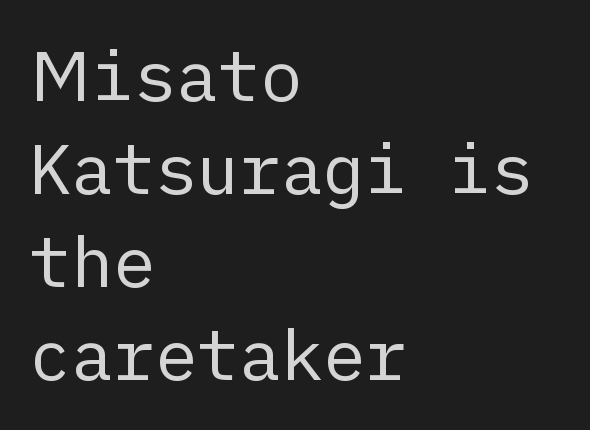
Q: Is the text bold? A: No.
Q: Is the text italic (slanted)? A: No, it is upright.
Q: Is the typeface a serif or a sans-serif typeface? A: Sans-serif.
Q: Is the text underlined? A: No.
Q: How is the paragraph aligned? A: Left-aligned.
Q: Is the spacing between letters normal or unusually wide? A: Normal.
Q: Is the spacing between lines tight, normal or loose? A: Normal.
Q: Width (condensed, normal, or wide)? A: Normal.
Q: Stroke contrast? A: Low.
Q: x-height? A: Medium.
